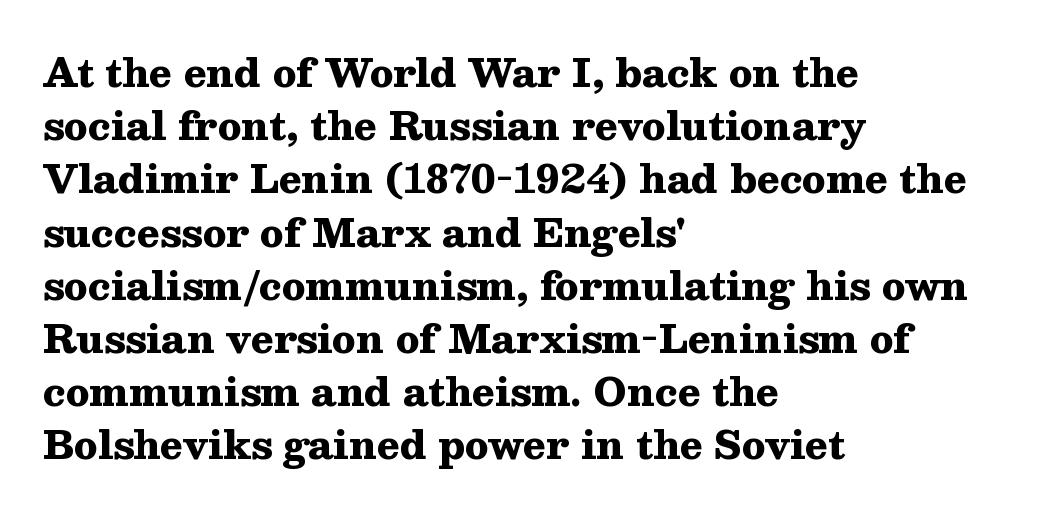
Q: Is the text bold? A: Yes.
Q: Is the text italic (slanted)? A: No, it is upright.
Q: Is the typeface a serif or a sans-serif typeface? A: Serif.
Q: Is the text underlined? A: No.
Q: How is the paragraph aligned? A: Left-aligned.
Q: Is the spacing between letters normal or unusually wide? A: Normal.
Q: Is the spacing between lines tight, normal or loose? A: Normal.
Q: Width (condensed, normal, or wide)? A: Wide.
Q: Stroke contrast? A: Medium.
Q: x-height? A: Medium.
Q: Monospaced? A: No.
